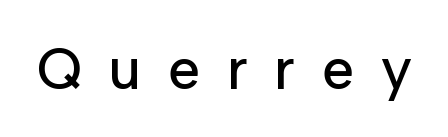
{"serif": "no", "italic": "no", "width": "normal", "stroke_contrast": "low", "x_height": "medium", "monospaced": "no", "underline": "no", "letter_spacing": "wide", "letter_spacing_em": 0.46, "glyph_px": 58}
